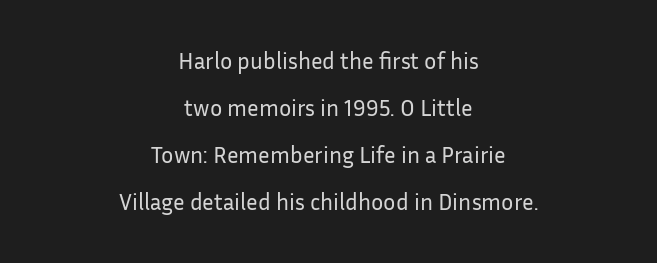
The image shows 23 px text type, upright; set centered, loose line spacing (2.05x), normal letter spacing, not underlined.
